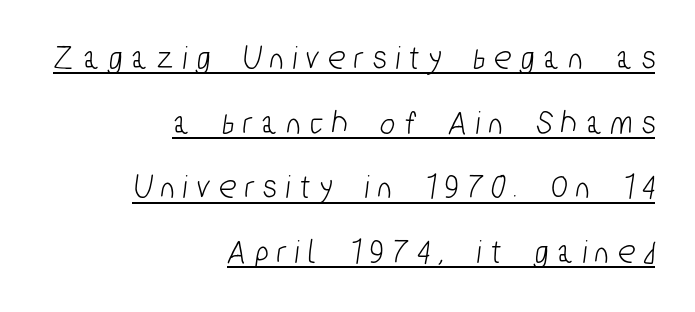
This rendering uses right alignment, leaving the left contour irregular. Letterform terminals end flat and unadorned throughout the passage. Between one letter and the next there's a generous, obvious gap. Descenders here cross a horizontal rule under the line. These lines are rendered in a variable-pitch font.
